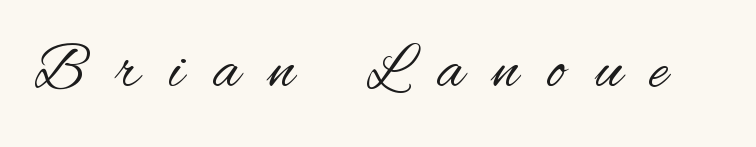
{"serif": "no", "bold": "no", "weight": "regular", "width": "condensed", "stroke_contrast": "medium", "x_height": "small", "monospaced": "no", "underline": "no", "letter_spacing": "wide", "letter_spacing_em": 0.47, "glyph_px": 63}
